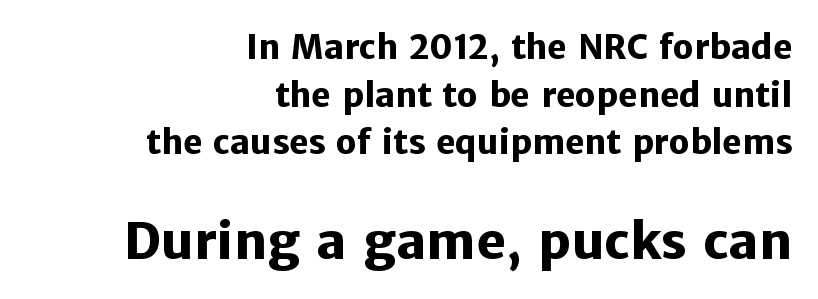
The vertical gap from one line to the next is medium. Unmarked baselines from the first word to the last. The setting favours the right margin, as signatures and pull-quotes sometimes do. Weight check: bold — yes, fully.
